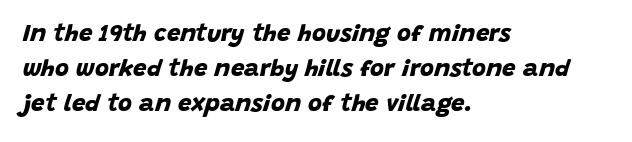
The rendering keeps characters at their native spacing. One-word summary of the alignment: left. Underlining? Definitely not there. Successive baselines arrive at the customary interval. Set as a true bold cut, around the 700 mark.
